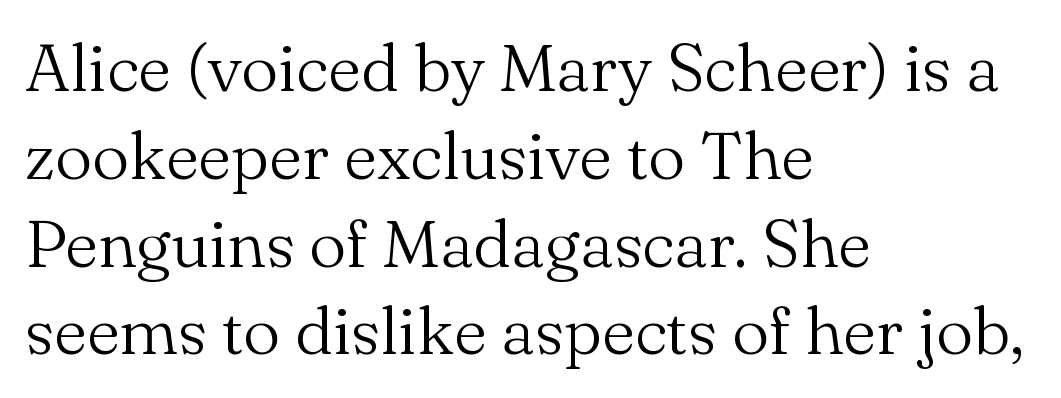
{"serif": "yes", "italic": "no", "bold": "no", "weight": "light", "width": "normal", "stroke_contrast": "medium", "x_height": "small", "monospaced": "no", "underline": "no", "align": "left", "line_spacing": "normal", "line_spacing_ratio": 1.31, "letter_spacing": "normal", "letter_spacing_em": 0.0, "glyph_px": 67}
